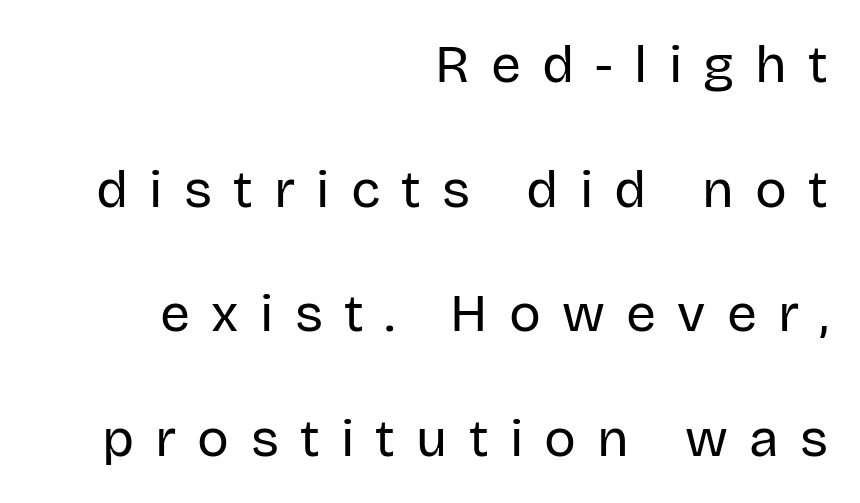
The image shows 53 px regular-weight sans-serif type, upright; set right-aligned, loose line spacing (2.35x), unusually wide letter spacing (+0.4 em), not underlined; low stroke contrast and a large x-height.
